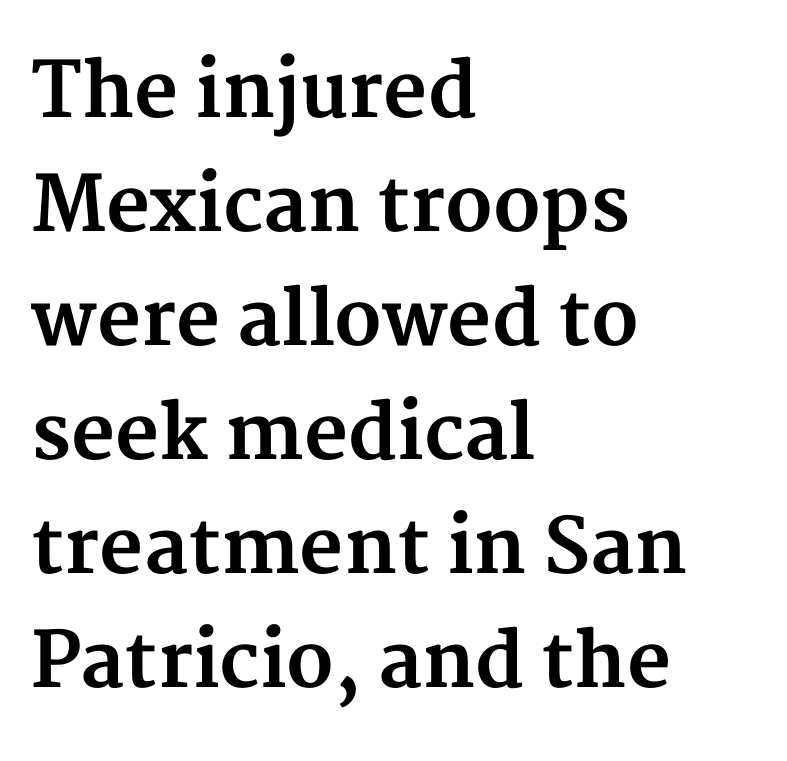
Q: Is the text bold? A: Yes.
Q: Is the text italic (slanted)? A: No, it is upright.
Q: Is the typeface a serif or a sans-serif typeface? A: Serif.
Q: Is the text underlined? A: No.
Q: How is the paragraph aligned? A: Left-aligned.
Q: Is the spacing between letters normal or unusually wide? A: Normal.
Q: Is the spacing between lines tight, normal or loose? A: Normal.
Q: Width (condensed, normal, or wide)? A: Normal.
Q: Stroke contrast? A: Medium.
Q: x-height? A: Medium.
Q: Monospaced? A: No.
